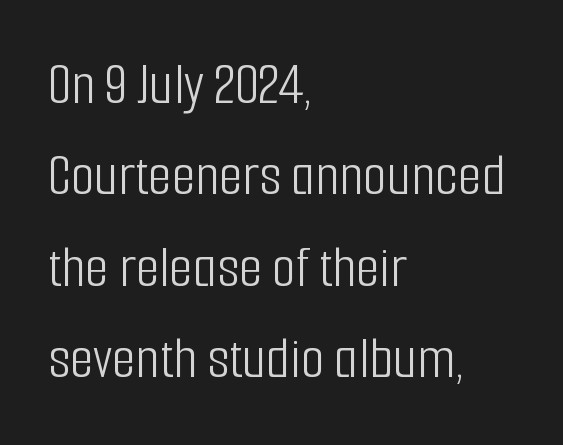
{"serif": "no", "italic": "no", "bold": "no", "weight": "light", "width": "condensed", "stroke_contrast": "low", "x_height": "medium", "monospaced": "no", "underline": "no", "align": "left", "line_spacing": "normal", "line_spacing_ratio": 1.5, "letter_spacing": "normal", "letter_spacing_em": 0.0, "glyph_px": 61}
